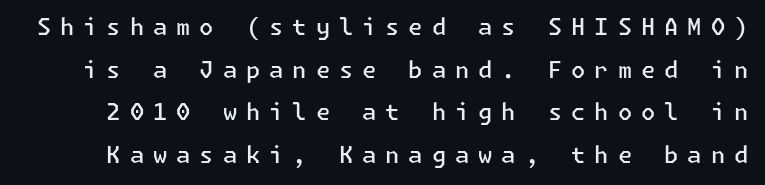
{"italic": "no", "bold": "semi", "underline": "no", "line_spacing_ratio": 1.85, "letter_spacing": "wide", "letter_spacing_em": 0.39, "glyph_px": 23}
